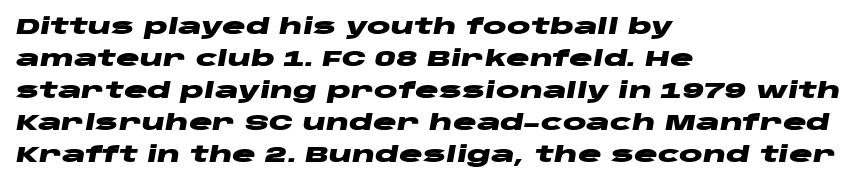
Q: Is the text bold? A: Yes.
Q: Is the text italic (slanted)? A: Yes, it leans right by about 10 degrees.
Q: Is the text underlined? A: No.
Q: How is the paragraph aligned? A: Left-aligned.
Q: Is the spacing between letters normal or unusually wide? A: Normal.
Q: Is the spacing between lines tight, normal or loose? A: Normal.
